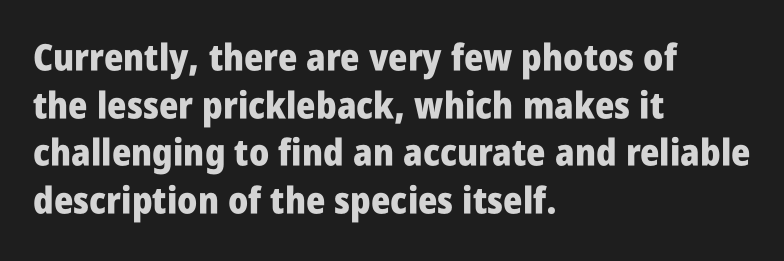
Q: Is the text bold? A: Yes.
Q: Is the text italic (slanted)? A: No, it is upright.
Q: Is the typeface a serif or a sans-serif typeface? A: Sans-serif.
Q: Is the text underlined? A: No.
Q: How is the paragraph aligned? A: Left-aligned.
Q: Is the spacing between letters normal or unusually wide? A: Normal.
Q: Is the spacing between lines tight, normal or loose? A: Normal.
Q: Width (condensed, normal, or wide)? A: Condensed.
Q: Stroke contrast? A: Low.
Q: x-height? A: Large.
Q: Monospaced? A: No.
